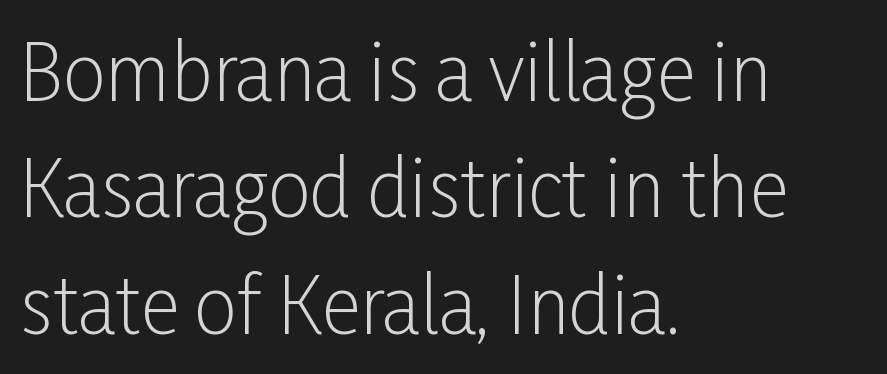
Q: Is the text bold? A: No.
Q: Is the text italic (slanted)? A: No, it is upright.
Q: Is the typeface a serif or a sans-serif typeface? A: Sans-serif.
Q: Is the text underlined? A: No.
Q: How is the paragraph aligned? A: Left-aligned.
Q: Is the spacing between letters normal or unusually wide? A: Normal.
Q: Is the spacing between lines tight, normal or loose? A: Normal.
Q: Width (condensed, normal, or wide)? A: Condensed.
Q: Stroke contrast? A: Low.
Q: x-height? A: Medium.
Q: Monospaced? A: No.
